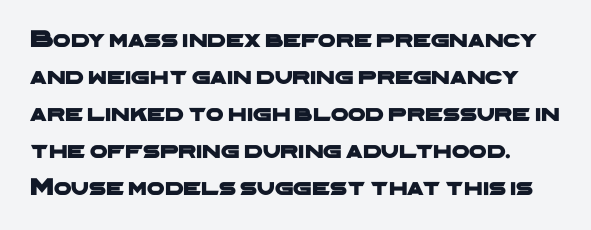
Q: Is the text underlined? A: No.
Q: Is the spacing between letters normal or unusually wide? A: Normal.
Q: Is the spacing between lines tight, normal or loose? A: Normal.
